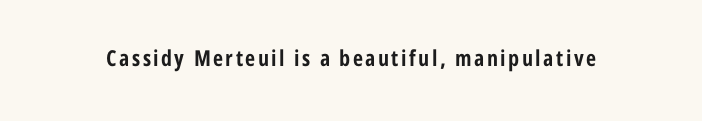
{"italic": "no", "bold": "yes", "underline": "no", "glyph_px": 22}
